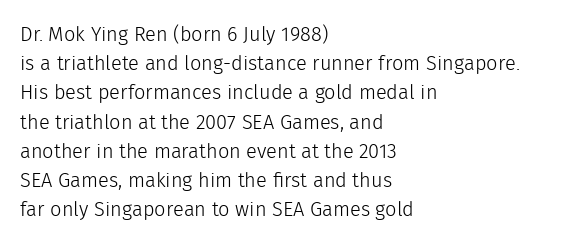
A normal amount of white space separates one row of letters from the next. The foot of each line stays bare and open. The ragged edge is on the right, which tells us the setting is flush left. This sample uses an upright cut, with every glyph sitting square on the baseline. No chunkiness to these letters — they're not bold. Does extra space separate the letters? No, they use regular spacing.
